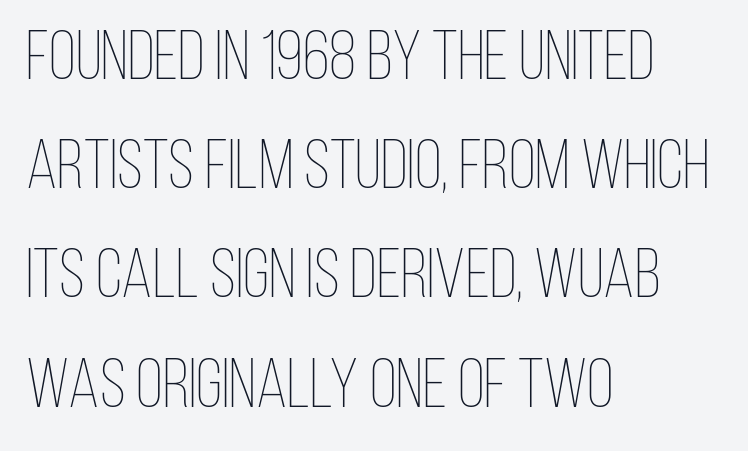
{"italic": "no", "bold": "no", "weight": "thin", "width": "condensed", "stroke_contrast": "low", "x_height": "large", "monospaced": "no", "underline": "no", "align": "left", "line_spacing": "normal", "line_spacing_ratio": 1.56, "letter_spacing": "normal", "letter_spacing_em": 0.0, "glyph_px": 70}
